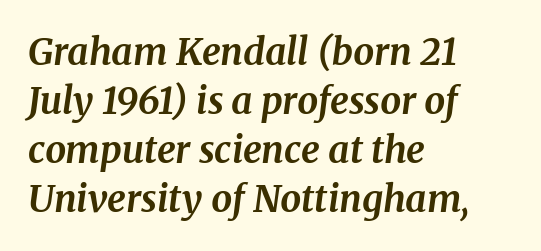
The image shows 37 px bold serif type, italic (leaning right); set left-aligned, normal line spacing (1.32x), normal letter spacing, not underlined; medium stroke contrast and a medium x-height.
